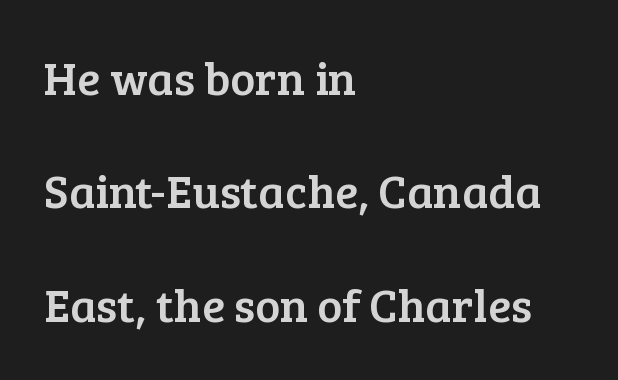
{"serif": "yes", "italic": "no", "width": "normal", "stroke_contrast": "low", "x_height": "medium", "monospaced": "no", "underline": "no", "align": "left", "line_spacing": "loose", "line_spacing_ratio": 2.41, "letter_spacing": "normal", "letter_spacing_em": 0.0, "glyph_px": 47}
